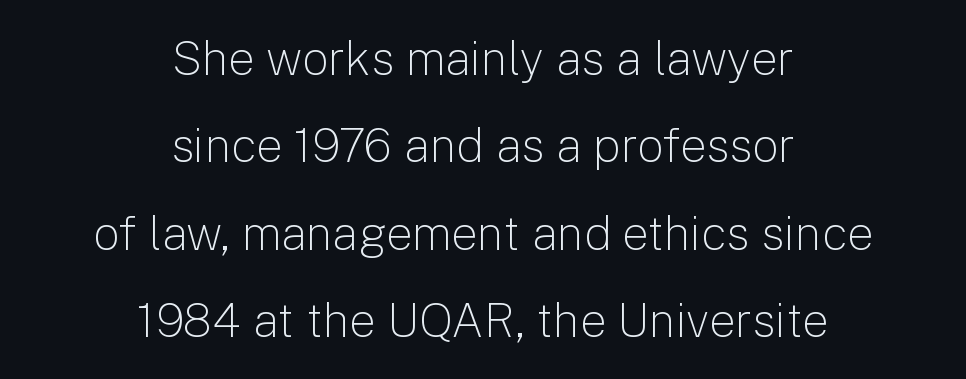
{"serif": "no", "italic": "no", "bold": "no", "weight": "light", "width": "normal", "stroke_contrast": "low", "x_height": "medium", "monospaced": "no", "underline": "no", "align": "center", "line_spacing_ratio": 1.86, "letter_spacing": "normal", "letter_spacing_em": 0.0, "glyph_px": 47}
